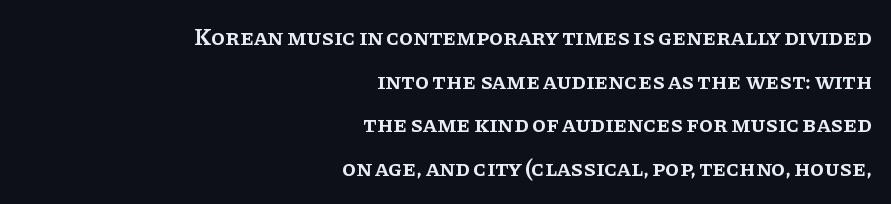
Q: Is the text bold? A: Semi-bold.
Q: Is the text italic (slanted)? A: No, it is upright.
Q: Is the text underlined? A: No.
Q: How is the paragraph aligned? A: Right-aligned.
Q: Is the spacing between letters normal or unusually wide? A: Normal.
Q: Is the spacing between lines tight, normal or loose? A: Loose.
